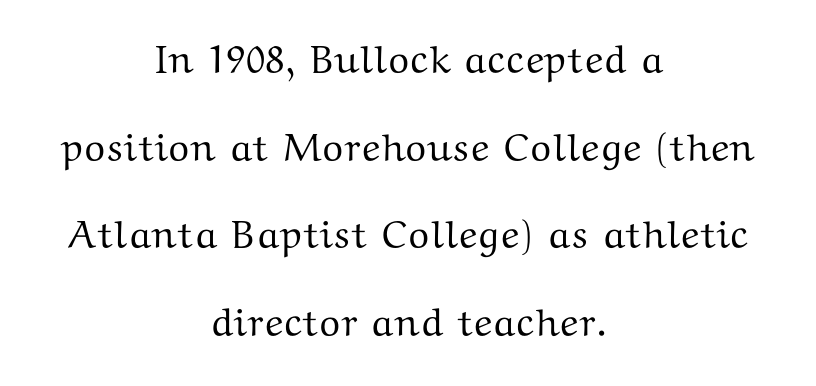
{"serif": "yes", "italic": "no", "width": "wide", "stroke_contrast": "medium", "x_height": "medium", "monospaced": "no", "underline": "no", "align": "center", "line_spacing": "loose", "line_spacing_ratio": 2.25, "letter_spacing": "normal", "letter_spacing_em": 0.0, "glyph_px": 39}
